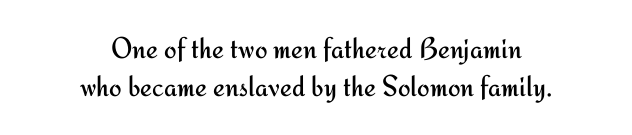
The image shows 30 px regular-weight sans-serif type, upright; set centered, normal line spacing (1.28x), normal letter spacing, not underlined; medium stroke contrast and a small x-height.
